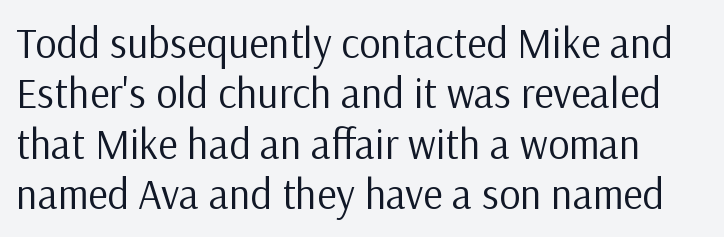
The image shows 42 px regular-weight sans-serif type, upright; set line spacing 1.2x, normal letter spacing, not underlined; low stroke contrast and a medium x-height.
